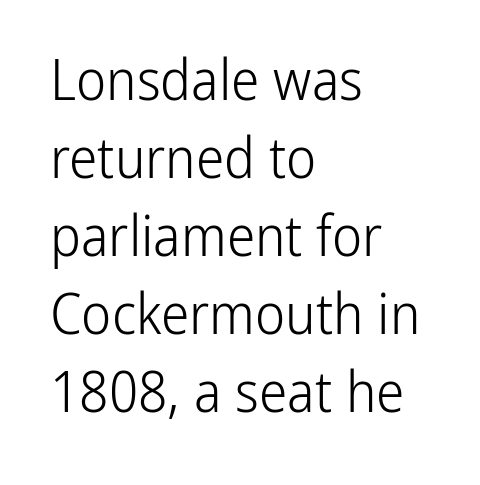
The font's upright variant was chosen for this text. Notice how descenders clear the ascenders below comfortably — that's standard leading. The text was rendered using a sans face with plain stroke endings. No extra ink here — the face is not bold. In terms of letterspacing, this is plain default setting. Rule under the text: the space is simply empty.
